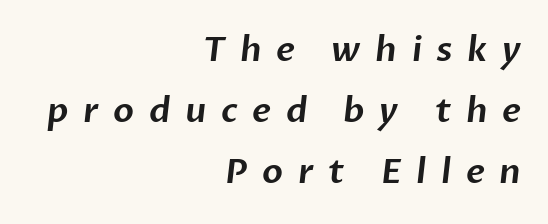
{"serif": "no", "width": "normal", "stroke_contrast": "low", "x_height": "medium", "monospaced": "no", "underline": "no", "align": "right", "line_spacing_ratio": 1.8, "letter_spacing": "wide", "letter_spacing_em": 0.43, "glyph_px": 34}
